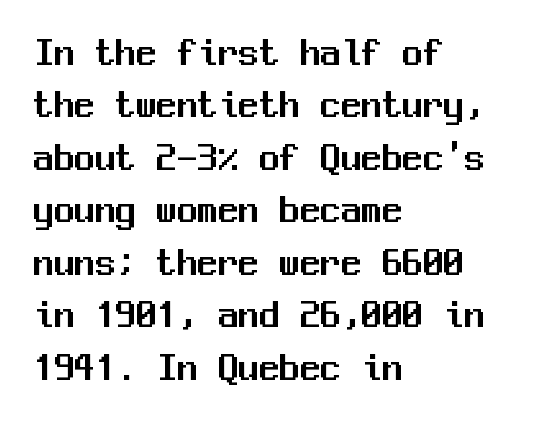
{"serif": "no", "italic": "no", "width": "normal", "stroke_contrast": "medium", "x_height": "medium", "monospaced": "yes", "underline": "no", "align": "left", "line_spacing": "normal", "line_spacing_ratio": 1.28, "letter_spacing": "normal", "letter_spacing_em": 0.0, "glyph_px": 41}
